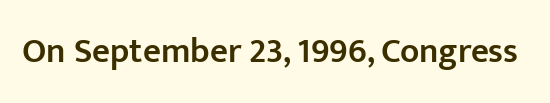
Here the designer chose a conventional face with non-uniform glyph widths. Standard letterfit; no display-style spreading of the glyphs. This is sans-serif lettering, the kind often seen on screens and signage. Moderately thickened strokes mark this as semibold type.
